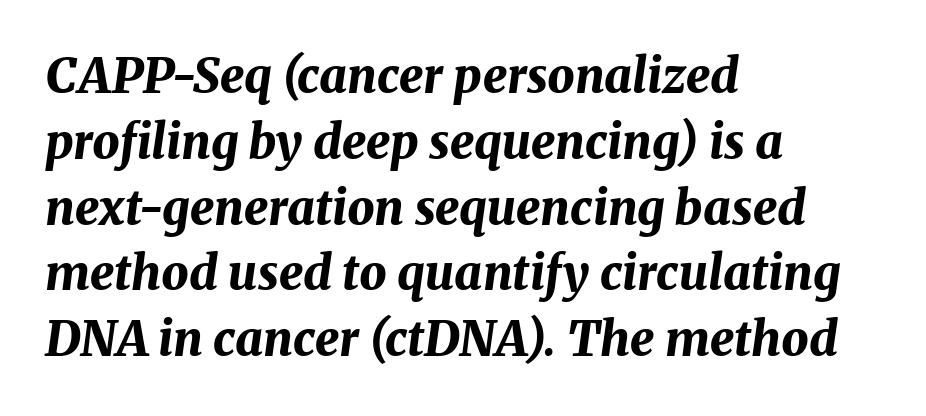
Q: Is the text bold? A: Yes.
Q: Is the text italic (slanted)? A: Yes, it leans right by about 8 degrees.
Q: Is the text underlined? A: No.
Q: How is the paragraph aligned? A: Left-aligned.
Q: Is the spacing between letters normal or unusually wide? A: Normal.
Q: Is the spacing between lines tight, normal or loose? A: Normal.
Q: Width (condensed, normal, or wide)? A: Normal.
Q: Stroke contrast? A: Medium.
Q: x-height? A: Medium.
Q: Monospaced? A: No.
